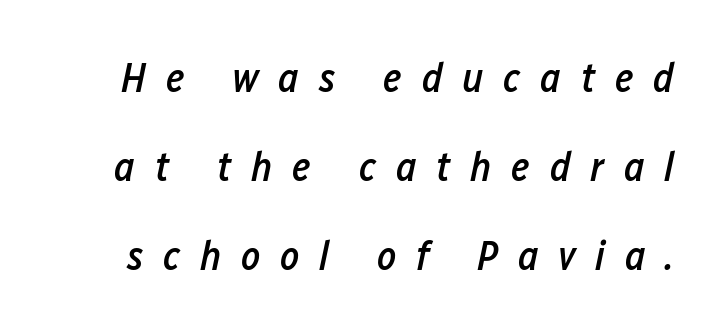
Q: Is the text bold? A: Semi-bold.
Q: Is the text italic (slanted)? A: Yes, it leans right by about 12 degrees.
Q: Is the text underlined? A: No.
Q: Is the spacing between letters normal or unusually wide? A: Unusually wide.
Q: Is the spacing between lines tight, normal or loose? A: Loose.
Q: Width (condensed, normal, or wide)? A: Condensed.
Q: Stroke contrast? A: Low.
Q: x-height? A: Medium.
Q: Monospaced? A: No.
